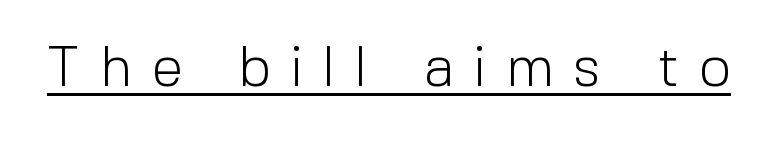
Here the glyphs are tracked loosely, breaking word shapes into spaced letters. Notice how the stems are strictly vertical — no italics here. A typesetter would call this proportional, since set widths differ per character. This sample uses a sans-serif face. A typographer would call this underscored text.
